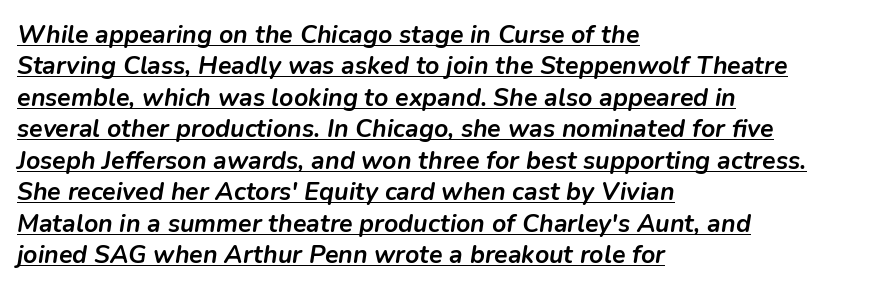
{"italic": "yes", "lean": "right", "slant_degrees": 9, "bold": "yes", "underline": "yes", "align": "left", "line_spacing": "normal", "line_spacing_ratio": 1.26, "letter_spacing": "normal", "letter_spacing_em": 0.0, "glyph_px": 25}
